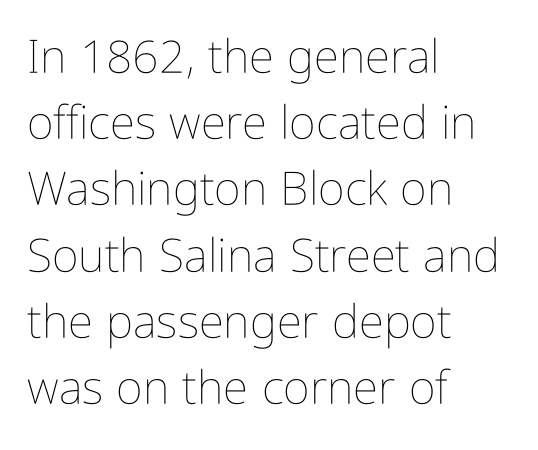
Q: Is the text bold? A: No.
Q: Is the text italic (slanted)? A: No, it is upright.
Q: Is the text underlined? A: No.
Q: How is the paragraph aligned? A: Left-aligned.
Q: Is the spacing between letters normal or unusually wide? A: Normal.
Q: Is the spacing between lines tight, normal or loose? A: Normal.
Q: Width (condensed, normal, or wide)? A: Condensed.
Q: Stroke contrast? A: Low.
Q: x-height? A: Medium.
Q: Monospaced? A: No.
